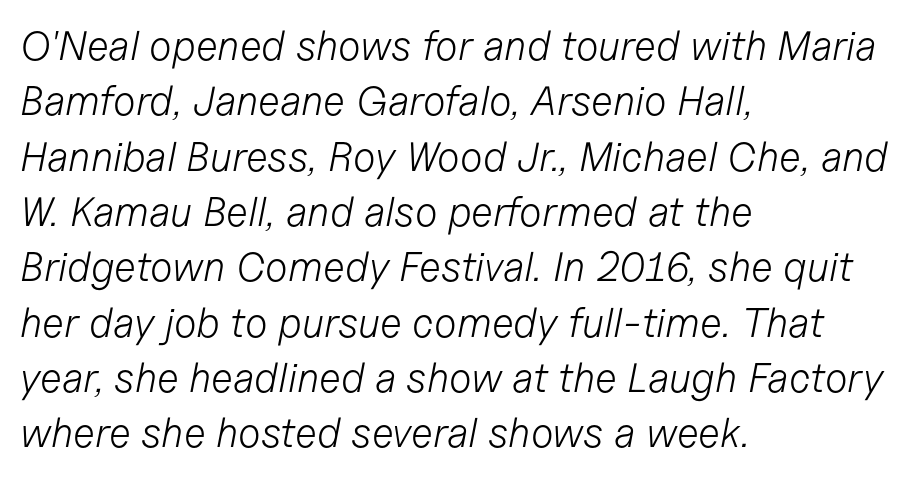
The image shows 41 px light type, italic (leaning right); set left-aligned, normal line spacing (1.35x), normal letter spacing, not underlined; low stroke contrast and a medium x-height.
